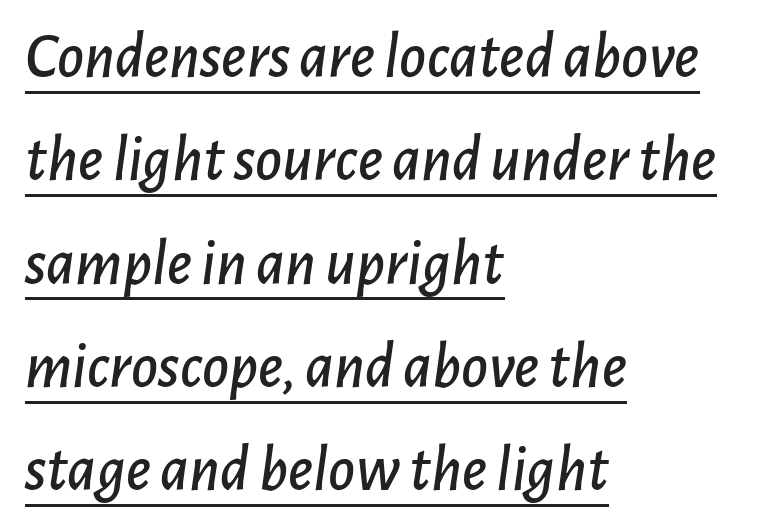
Q: Is the text italic (slanted)? A: Yes, it leans right by about 7 degrees.
Q: Is the text underlined? A: Yes.
Q: How is the paragraph aligned? A: Left-aligned.
Q: Is the spacing between letters normal or unusually wide? A: Normal.
Q: Is the spacing between lines tight, normal or loose? A: Normal.
Q: Width (condensed, normal, or wide)? A: Normal.
Q: Stroke contrast? A: Low.
Q: x-height? A: Medium.
Q: Monospaced? A: No.
